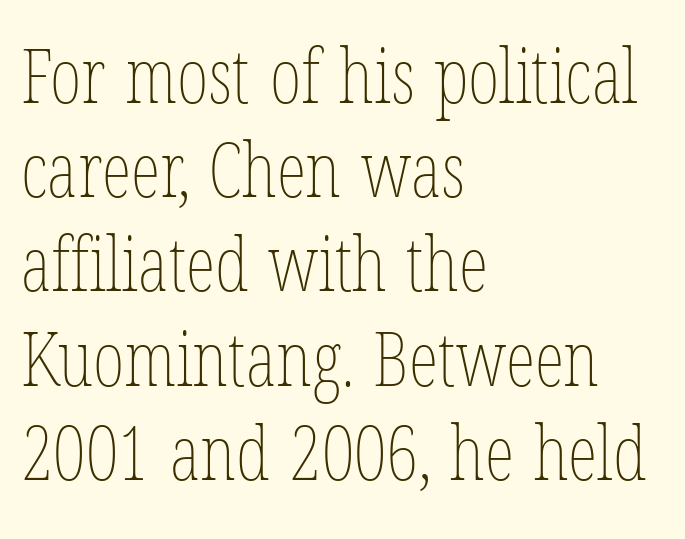
Lines of text with bare space underneath. Left-aligned paragraph, ragged on the right. These lines are rendered in a variable-pitch font. The weight tops out at a normal text grade.
